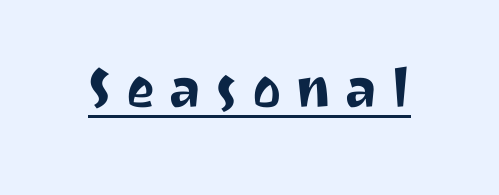
The image shows 69 px sans-serif type, upright; set unusually wide letter spacing (+0.2 em), underlined; medium stroke contrast and a medium x-height.
